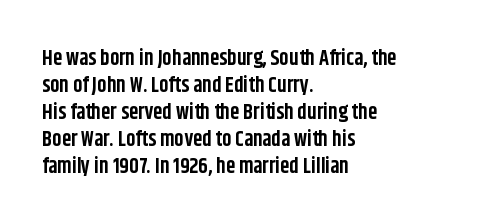
{"italic": "no", "bold": "yes", "underline": "no", "align": "left", "line_spacing": "normal", "line_spacing_ratio": 1.29, "letter_spacing": "normal", "letter_spacing_em": 0.0, "glyph_px": 21}
